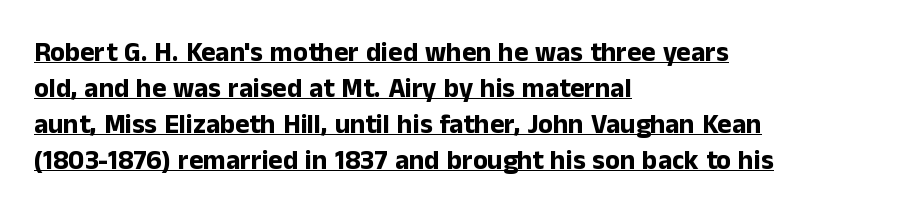
Heavy, bold letterforms. Compared with typical body copy, the letter spacing here is the same. The vertical gap from one line to the next is medium. The words here are underlined. Upright lettering throughout. Reading down the block, your eye returns to a fixed left position each line.
